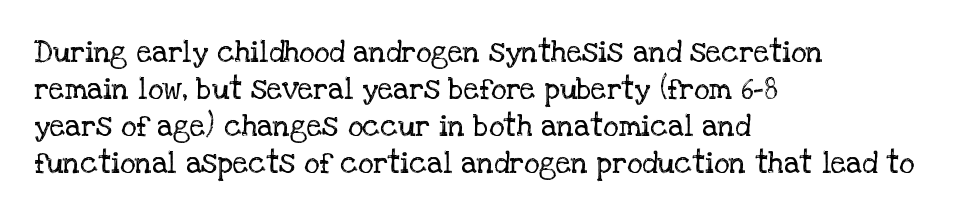
Every stem runs plumb, perpendicular to the baseline. There is no visible air inserted between adjacent glyphs. The specimen omits any rule beneath the text block's lines. Visually the block forms a straight wall on the left and a jagged coastline on the right.
